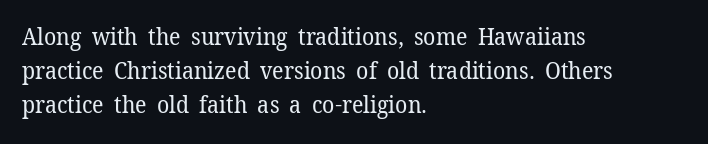
{"italic": "no", "bold": "no", "underline": "no", "align": "left", "line_spacing": "normal", "line_spacing_ratio": 1.48, "letter_spacing": "normal", "letter_spacing_em": 0.0, "glyph_px": 23}
